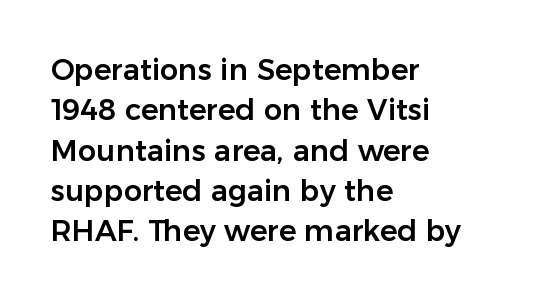
The image shows 29 px sans-serif type, upright; set left-aligned, normal line spacing (1.39x), normal letter spacing, not underlined; low stroke contrast and a medium x-height.
